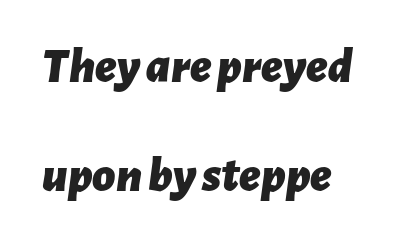
In terms of letterspacing, this is plain default setting. Here the designer chose a conventional face with non-uniform glyph widths. Each glyph is drawn with heavy, bold strokes. The space beneath each line is pristine and unruled.
